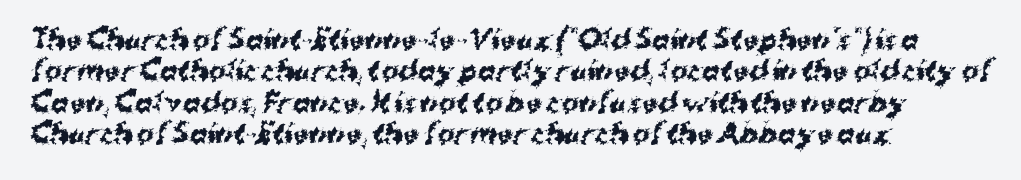
The image shows 26 px bold type; set left-aligned, line spacing 1.21x, normal letter spacing, not underlined.
